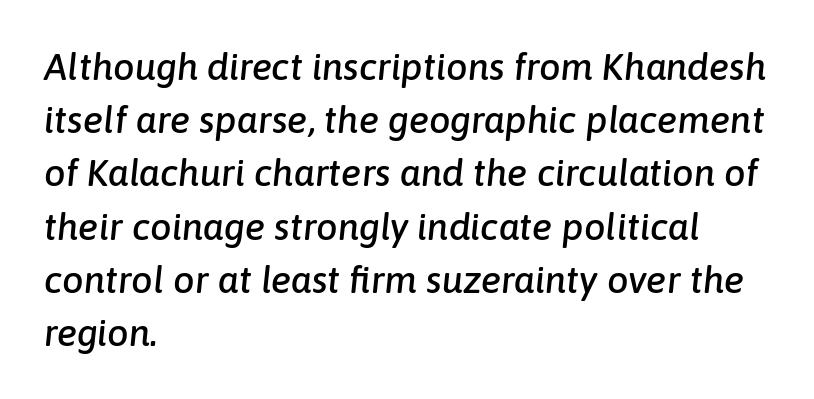
The image shows 38 px text type, italic (leaning right); set left-aligned, normal line spacing (1.4x), normal letter spacing, not underlined; low stroke contrast and a medium x-height.
